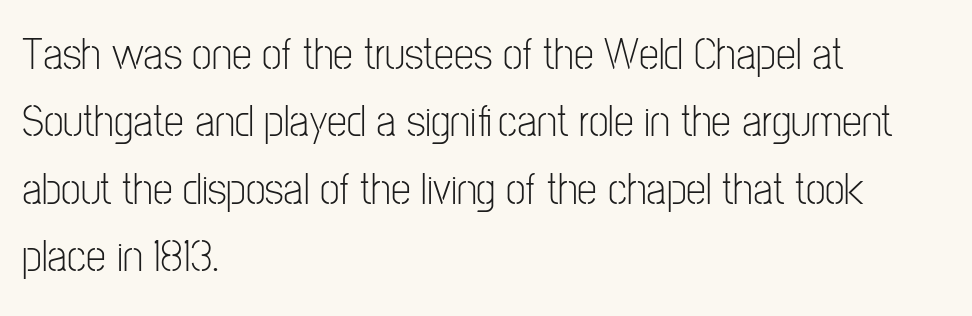
The image shows 45 px light, condensed sans-serif type, upright; set left-aligned, normal line spacing (1.5x), normal letter spacing, not underlined; low stroke contrast and a medium x-height.
